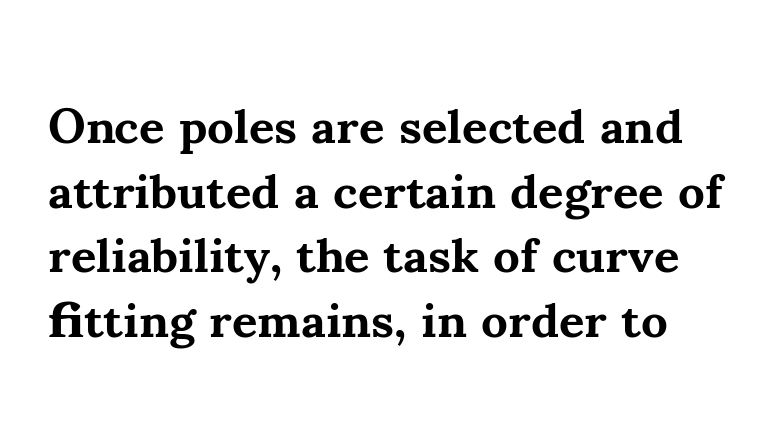
This sample has the flowing, uneven cadence of proportional lettering. In terms of letterspacing, this is plain default setting. Is there any slant? The stems are plumb. Is the type bold? Yes — the strokes are clearly thick and heavy. Bare-footed words on every line.
